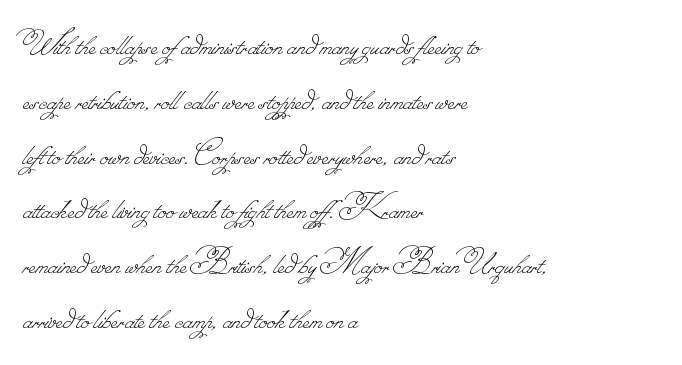
Q: Is the text bold? A: No.
Q: Is the text underlined? A: No.
Q: How is the paragraph aligned? A: Left-aligned.
Q: Is the spacing between letters normal or unusually wide? A: Normal.
Q: Is the spacing between lines tight, normal or loose? A: Normal.
Q: Width (condensed, normal, or wide)? A: Normal.
Q: Stroke contrast? A: Low.
Q: Monospaced? A: No.
